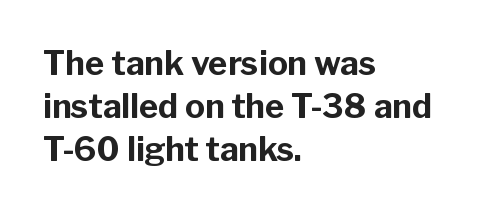
Layout note: lines flush left. Strokes here are thick enough to call this a true bold. The font family rendered here belongs to the sans-serif group. The area under the type is left untouched.
